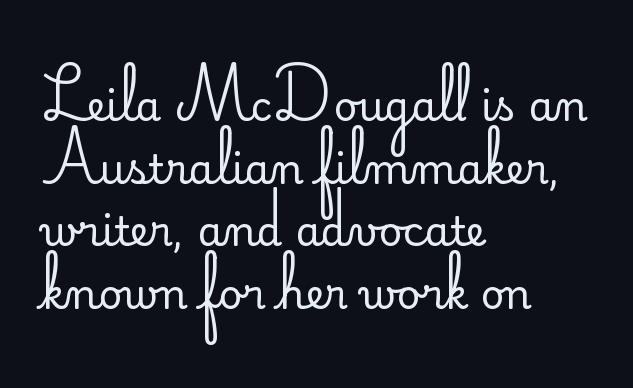
{"serif": "no", "italic": "no", "bold": "no", "weight": "regular", "width": "normal", "stroke_contrast": "low", "x_height": "small", "monospaced": "no", "underline": "no", "align": "left", "line_spacing": "normal", "line_spacing_ratio": 1.53, "letter_spacing": "normal", "letter_spacing_em": 0.0, "glyph_px": 41}
